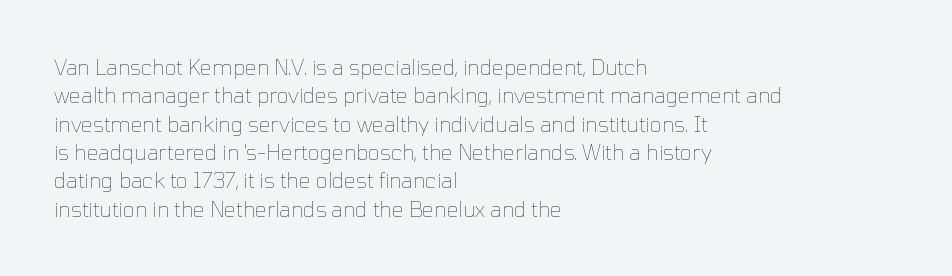
Q: Is the text bold? A: No.
Q: Is the text italic (slanted)? A: No, it is upright.
Q: Is the text underlined? A: No.
Q: How is the paragraph aligned? A: Left-aligned.
Q: Is the spacing between letters normal or unusually wide? A: Normal.
Q: Is the spacing between lines tight, normal or loose? A: Normal.
